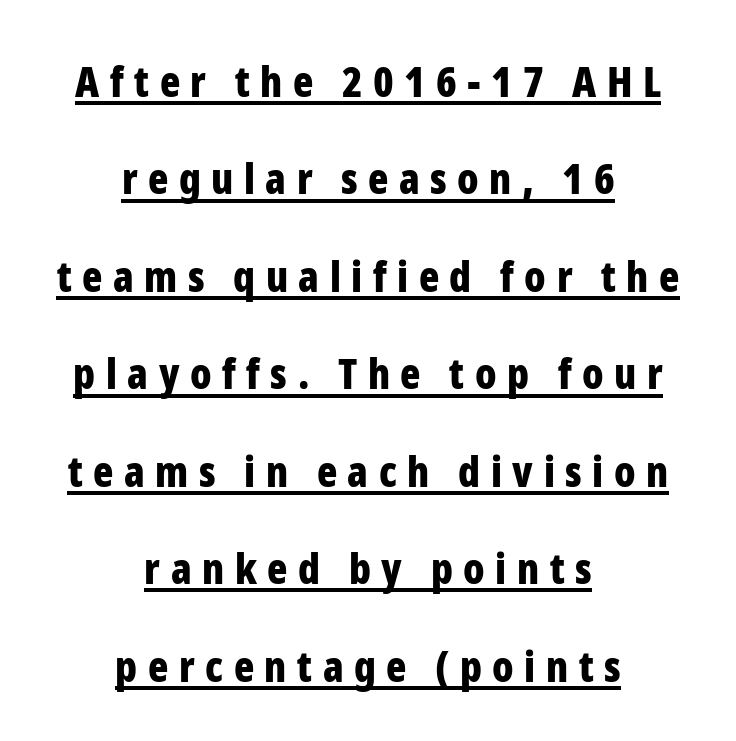
Q: Is the text bold? A: Yes.
Q: Is the text italic (slanted)? A: No, it is upright.
Q: Is the typeface a serif or a sans-serif typeface? A: Sans-serif.
Q: Is the text underlined? A: Yes.
Q: How is the paragraph aligned? A: Centered.
Q: Is the spacing between letters normal or unusually wide? A: Unusually wide.
Q: Is the spacing between lines tight, normal or loose? A: Loose.
Q: Width (condensed, normal, or wide)? A: Condensed.
Q: Stroke contrast? A: Low.
Q: x-height? A: Medium.
Q: Monospaced? A: No.
